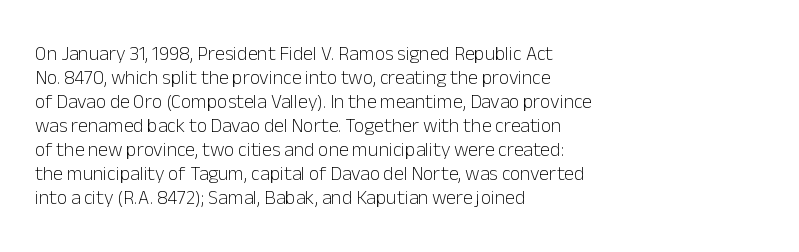
The image shows 20 px text type, upright; set left-aligned, line spacing 1.2x, normal letter spacing, not underlined.
